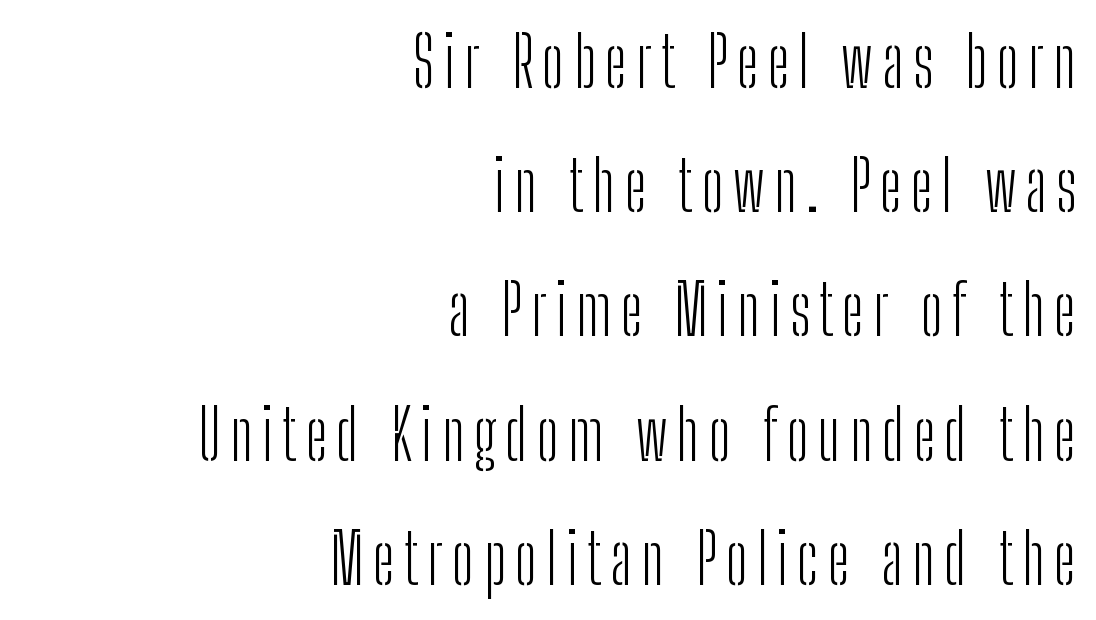
Casual observation: everything's shoved over to the right. The letters stand upright; this is a roman face. Is the type heavy? It reads as light-to-regular instead. The characters display no serif detailing; their extremities are plain. This rendering features lettering with no underline. Is this a fixed-width face? No — the glyphs have proportional, varying widths.
